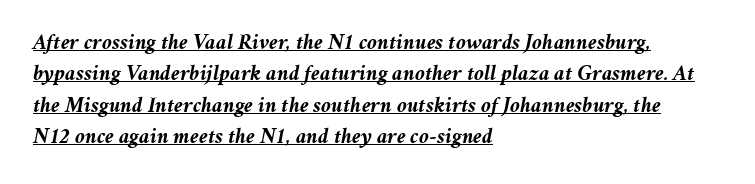
The image shows 22 px bold type, italic (leaning right); set left-aligned, normal line spacing (1.43x), normal letter spacing, underlined.
